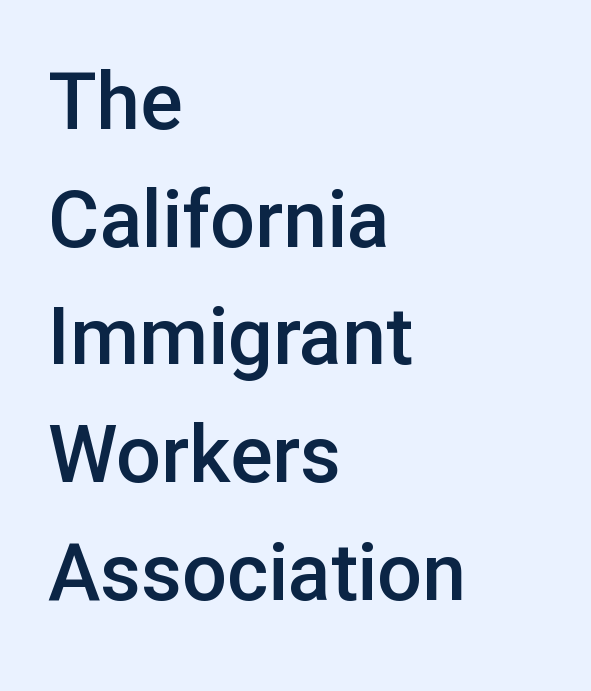
The image shows 79 px semibold sans-serif type, upright; set left-aligned, normal line spacing (1.49x), normal letter spacing, not underlined; low stroke contrast and a medium x-height.
